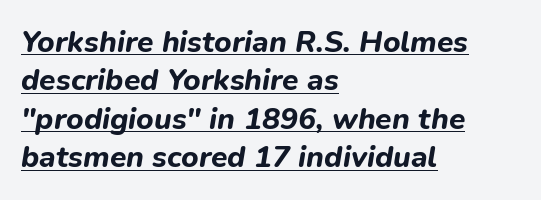
The glyphs have the mass of a bold cut. These lines stack with their left ends in a neat column. This sample carries an underscore along the baseline area. Looks like regular typesetting: each glyph gets only the width it needs. The glyphs look as if they've been sheared to an angle.
